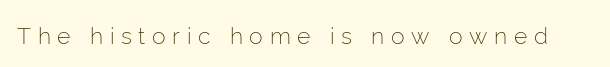
Q: Is the text bold? A: No.
Q: Is the text italic (slanted)? A: No, it is upright.
Q: Is the text underlined? A: No.
Q: Is the spacing between letters normal or unusually wide? A: Unusually wide.
